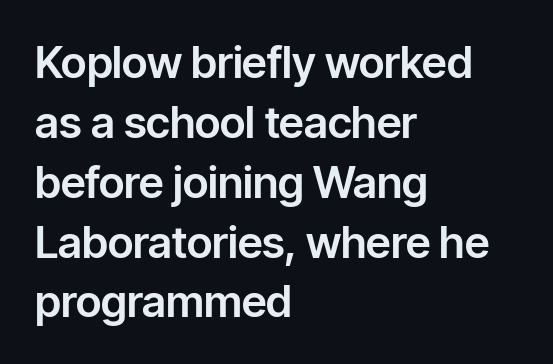
{"serif": "no", "italic": "no", "width": "normal", "stroke_contrast": "low", "x_height": "medium", "monospaced": "no", "underline": "no", "align": "left", "line_spacing": "normal", "line_spacing_ratio": 1.36, "letter_spacing": "normal", "letter_spacing_em": 0.0, "glyph_px": 44}
